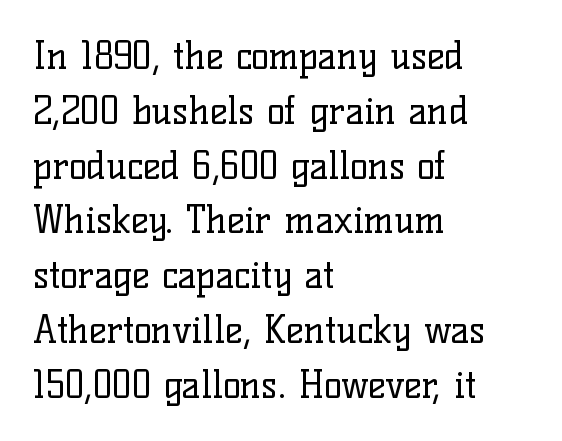
The image shows 37 px regular-weight serif type, upright; set left-aligned, normal line spacing (1.48x), normal letter spacing, not underlined; low stroke contrast and a medium x-height.
